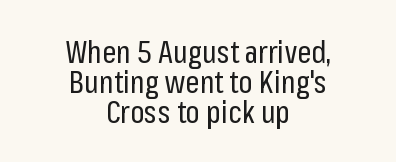
{"serif": "no", "italic": "no", "bold": "no", "weight": "regular", "width": "condensed", "stroke_contrast": "low", "x_height": "medium", "monospaced": "no", "underline": "no", "align": "center", "line_spacing": "tight", "line_spacing_ratio": 0.97, "letter_spacing": "normal", "letter_spacing_em": 0.0, "glyph_px": 31}
